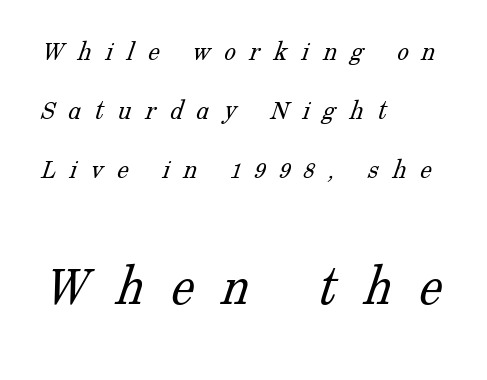
The strokes are not fattened; the text isn't bold. The lines are spread far apart with generous leading. Check under the words: just untouched page. Each letter keeps its own natural width here, so spacing adapts to shape.
